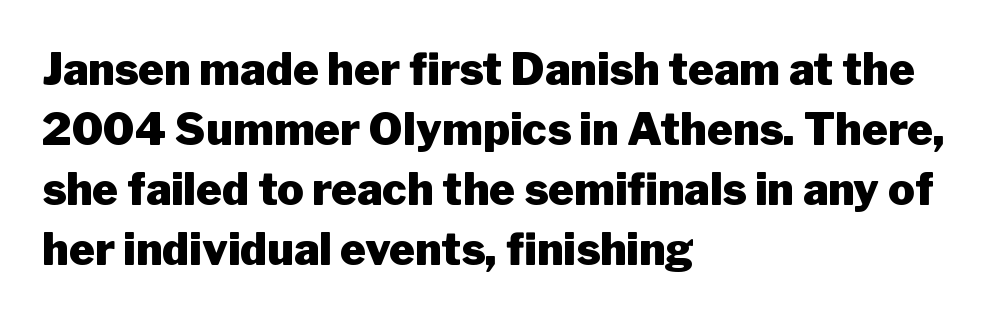
The face used here is proportionally spaced, like ordinary book or web type. The string is rendered with underlining switched off. The font's upright variant was chosen for this text. Horizontal alignment here is leftward, the default for most running prose. Plenty of ink on the page — the face is bold. Words appear dense and cohesive because spacing is normal.
